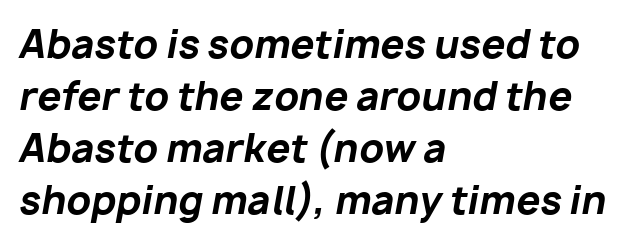
Each new line begins a customary step beneath the previous one. Where is the straight margin? On the left. Is the letter spacing exaggerated? No — it looks like the ordinary default. Descender tails drop into unmarked territory.
